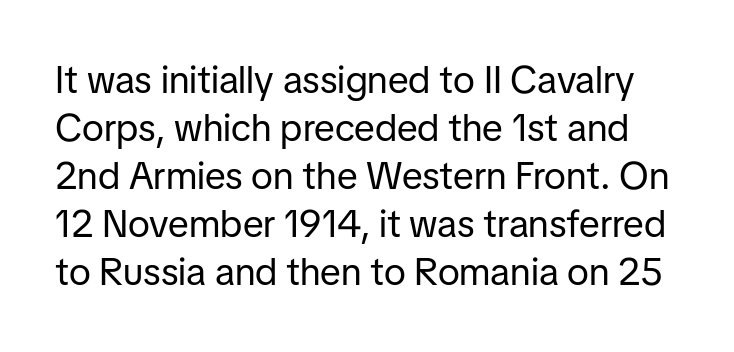
Q: Is the text bold? A: No.
Q: Is the text italic (slanted)? A: No, it is upright.
Q: Is the typeface a serif or a sans-serif typeface? A: Sans-serif.
Q: Is the text underlined? A: No.
Q: Is the spacing between letters normal or unusually wide? A: Normal.
Q: Is the spacing between lines tight, normal or loose? A: Normal.
Q: Width (condensed, normal, or wide)? A: Normal.
Q: Stroke contrast? A: Low.
Q: x-height? A: Medium.
Q: Monospaced? A: No.
